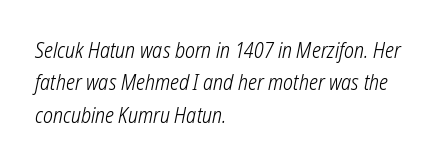
Check under the words: just untouched page. In terms of letterspacing, this is plain default setting. On a weight scale, this lands at 450 or below. The lines in this sample share a left origin and differ only in where they stop.
